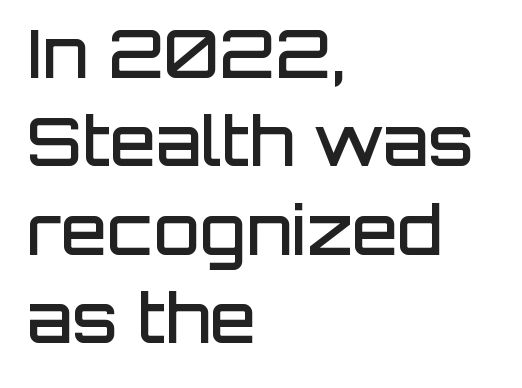
{"serif": "no", "italic": "no", "bold": "semi", "weight": "semibold", "width": "normal", "stroke_contrast": "low", "x_height": "large", "monospaced": "no", "underline": "no", "align": "left", "line_spacing": "normal", "line_spacing_ratio": 1.32, "letter_spacing": "normal", "letter_spacing_em": 0.0, "glyph_px": 67}
